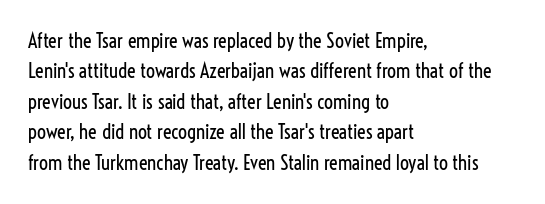
Q: Is the text bold? A: No.
Q: Is the text italic (slanted)? A: No, it is upright.
Q: Is the text underlined? A: No.
Q: How is the paragraph aligned? A: Left-aligned.
Q: Is the spacing between letters normal or unusually wide? A: Normal.
Q: Is the spacing between lines tight, normal or loose? A: Normal.
